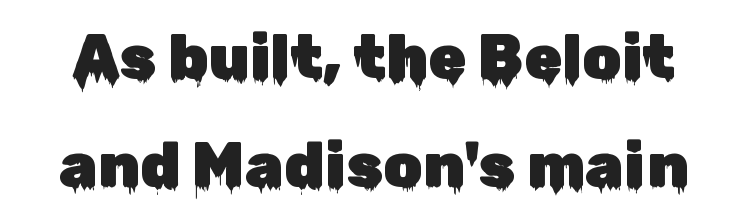
Q: Is the text italic (slanted)? A: No, it is upright.
Q: Is the typeface a serif or a sans-serif typeface? A: Sans-serif.
Q: Is the text underlined? A: No.
Q: Is the spacing between letters normal or unusually wide? A: Normal.
Q: Width (condensed, normal, or wide)? A: Normal.
Q: Stroke contrast? A: Low.
Q: x-height? A: Medium.
Q: Monospaced? A: No.
